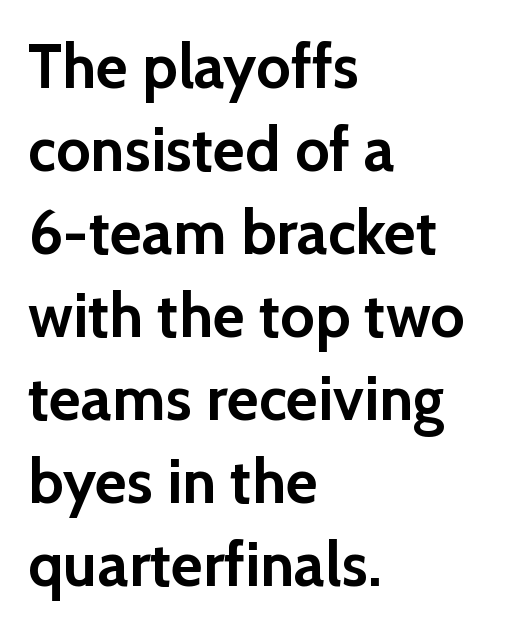
Q: Is the text bold? A: Yes.
Q: Is the text italic (slanted)? A: No, it is upright.
Q: Is the typeface a serif or a sans-serif typeface? A: Sans-serif.
Q: Is the text underlined? A: No.
Q: How is the paragraph aligned? A: Left-aligned.
Q: Is the spacing between letters normal or unusually wide? A: Normal.
Q: Is the spacing between lines tight, normal or loose? A: Normal.
Q: Width (condensed, normal, or wide)? A: Normal.
Q: x-height? A: Medium.
Q: Monospaced? A: No.
